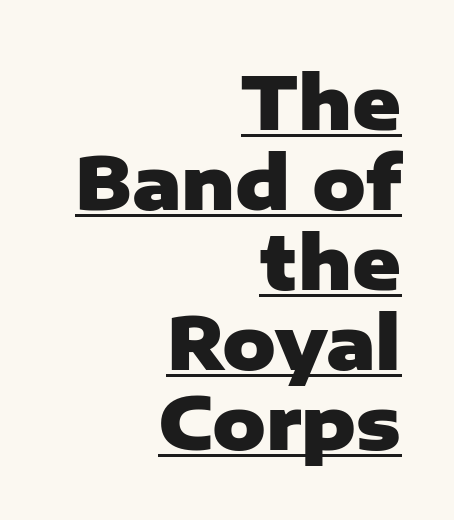
Q: Is the text bold? A: Yes.
Q: Is the text italic (slanted)? A: No, it is upright.
Q: Is the typeface a serif or a sans-serif typeface? A: Sans-serif.
Q: Is the text underlined? A: Yes.
Q: How is the paragraph aligned? A: Right-aligned.
Q: Is the spacing between letters normal or unusually wide? A: Normal.
Q: Is the spacing between lines tight, normal or loose? A: Tight.
Q: Width (condensed, normal, or wide)? A: Normal.
Q: Stroke contrast? A: Low.
Q: x-height? A: Medium.
Q: Monospaced? A: No.
